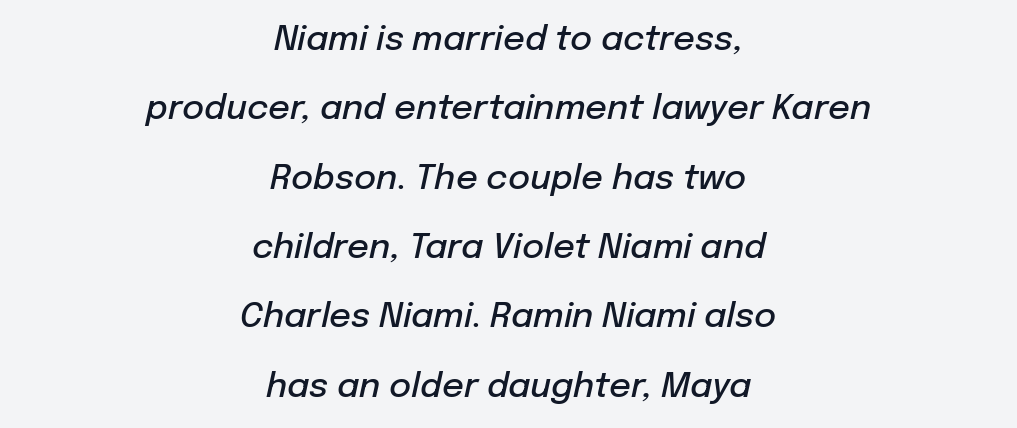
{"italic": "yes", "lean": "right", "slant_degrees": 12, "bold": "semi", "weight": "semibold", "width": "normal", "stroke_contrast": "low", "x_height": "medium", "monospaced": "no", "underline": "no", "align": "center", "line_spacing": "loose", "line_spacing_ratio": 2.04, "letter_spacing": "normal", "letter_spacing_em": 0.0, "glyph_px": 34}
